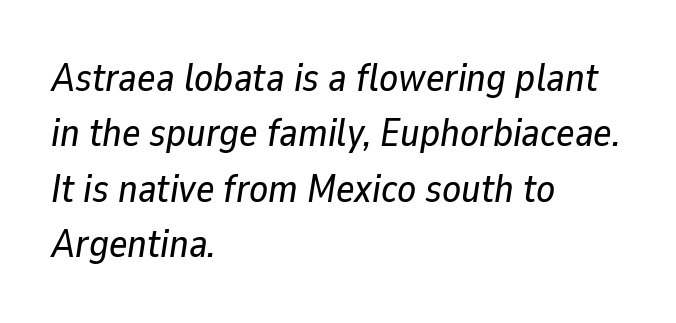
The image shows 39 px text type, italic (leaning right); set left-aligned, normal line spacing (1.42x), normal letter spacing, not underlined; low stroke contrast and a medium x-height.
